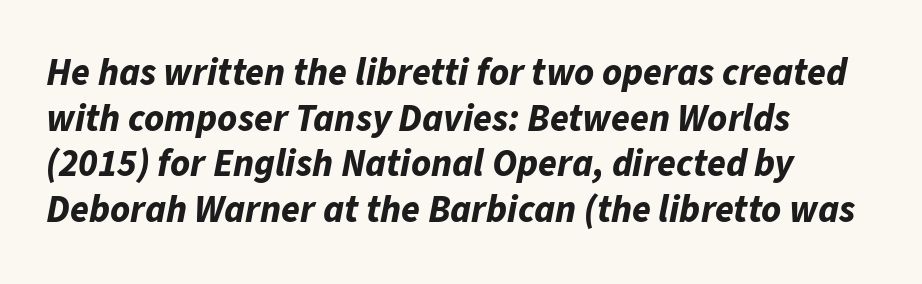
Q: Is the text bold? A: Yes.
Q: Is the text italic (slanted)? A: Yes, it leans right by about 11 degrees.
Q: Is the text underlined? A: No.
Q: How is the paragraph aligned? A: Left-aligned.
Q: Is the spacing between letters normal or unusually wide? A: Normal.
Q: Width (condensed, normal, or wide)? A: Normal.
Q: Stroke contrast? A: Low.
Q: x-height? A: Medium.
Q: Monospaced? A: No.
